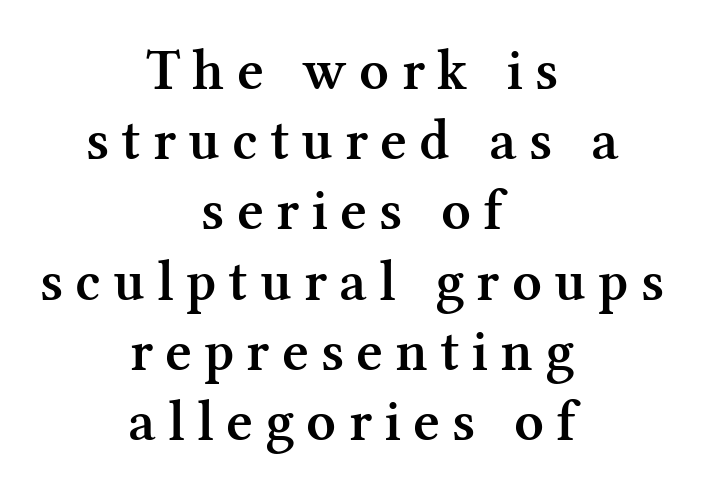
{"serif": "yes", "italic": "no", "bold": "semi", "weight": "semibold", "width": "normal", "stroke_contrast": "medium", "x_height": "medium", "monospaced": "no", "underline": "no", "align": "center", "line_spacing_ratio": 1.21, "letter_spacing": "wide", "letter_spacing_em": 0.21, "glyph_px": 58}
